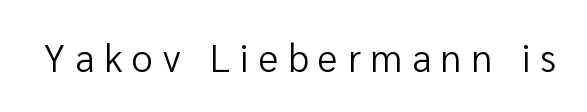
Q: Is the text bold? A: No.
Q: Is the text italic (slanted)? A: No, it is upright.
Q: Is the typeface a serif or a sans-serif typeface? A: Sans-serif.
Q: Is the text underlined? A: No.
Q: Is the spacing between letters normal or unusually wide? A: Unusually wide.
Q: Width (condensed, normal, or wide)? A: Normal.
Q: Stroke contrast? A: Low.
Q: x-height? A: Medium.
Q: Monospaced? A: No.
